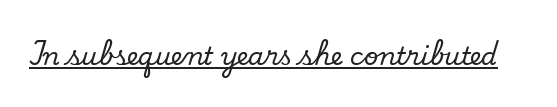
The image shows 25 px text type; set normal letter spacing, underlined.
